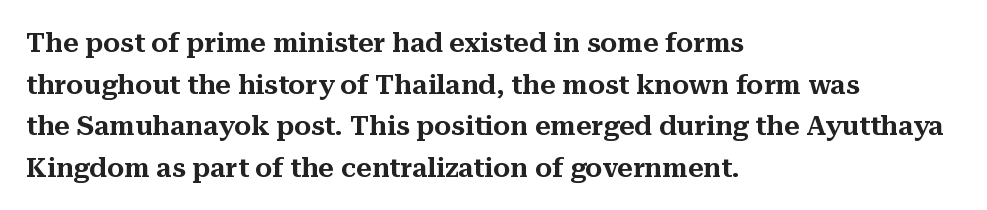
{"italic": "no", "underline": "no", "align": "left", "line_spacing": "normal", "line_spacing_ratio": 1.54, "letter_spacing": "normal", "letter_spacing_em": 0.0, "glyph_px": 27}
